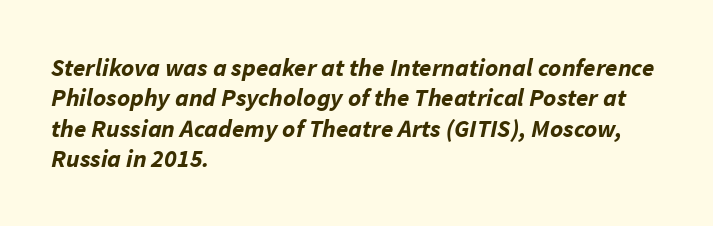
The foot of each line stays bare and open. The typesetting leans heavy: a genuine bold. A classic flush-left, rag-right setting is used for this passage. Style check: oblique.
